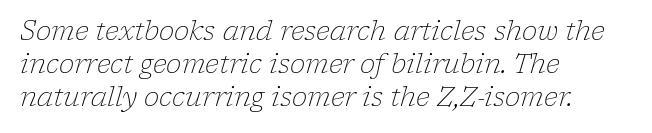
The image shows 26 px text type, italic (leaning right); set left-aligned, normal line spacing (1.26x), normal letter spacing, not underlined.
